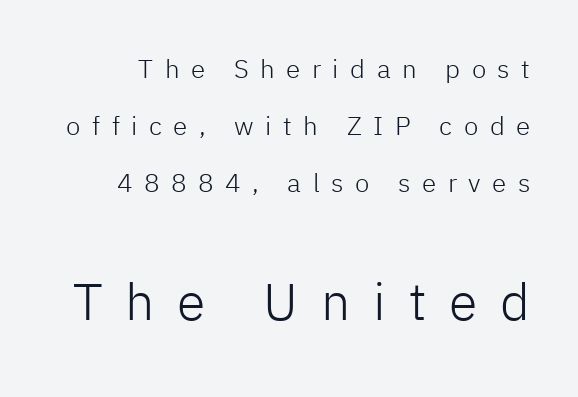
Think of a printed novel: that variable character pitch is what you see here. Students, observe: this is what heavily led, spacious text looks like. Vertical stems look standard width or narrower in stroke. Character size in the trailing block exceeds that of the leading block. Each letter's strokes conclude bluntly, with no projecting serifs. The axis of the letterforms is exactly vertical.
